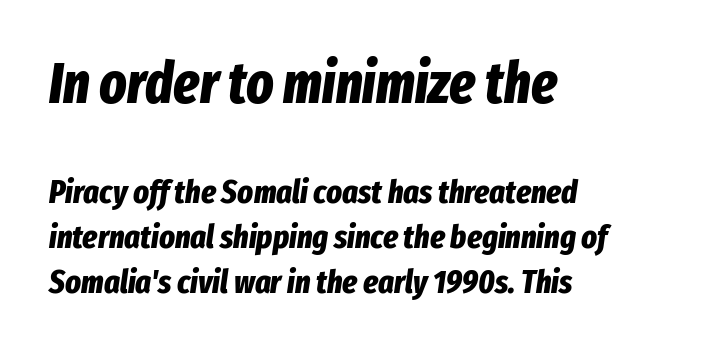
Character widths vary here, with narrow letters taking less room than wide ones. Emphasis-style slanted type is in use. The vertical gap from one line to the next is medium. Anything drawn beneath the words? Only blank space.
